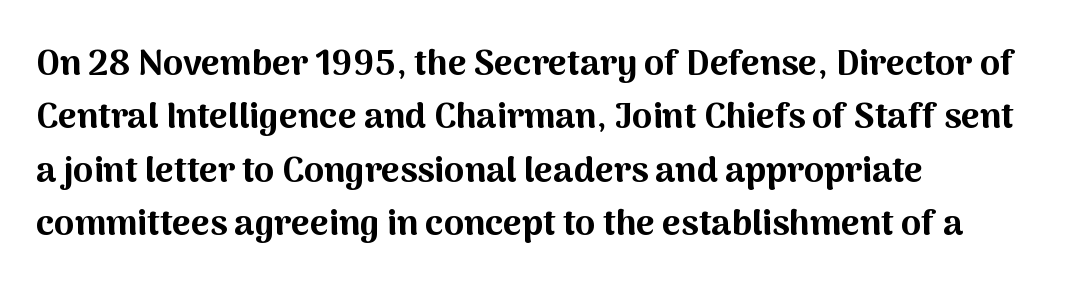
Honestly, the letter spacing is just normal — you wouldn't notice it. The words here are not underlined. Baseline-to-baseline distance is the conventional proportion of letter height. This sample uses an upright cut, with every glyph sitting square on the baseline. Nope, no serifs anywhere on these letters. These lines are set flush left with a ragged right edge.
